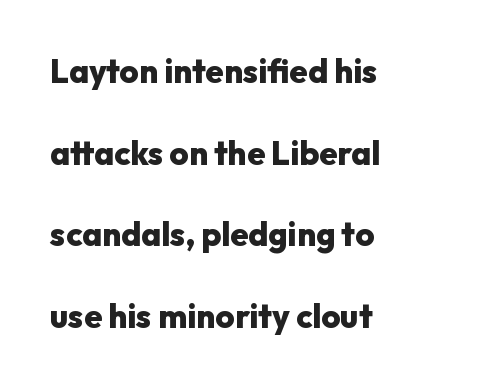
This block would shrink considerably if given ordinary leading; it's expanded now. Style check: upright. The passage shown is emphatically bold. Descender tails drop into unmarked territory. Unlike a traditional serif, this face leaves its strokes unadorned. The letterforms sit shoulder to shoulder at normal distance.
